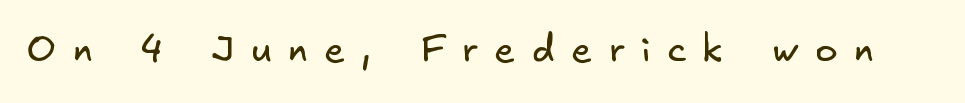
The image shows 38 px regular-weight sans-serif type; set unusually wide letter spacing (+0.44 em), not underlined; low stroke contrast and a small x-height.
